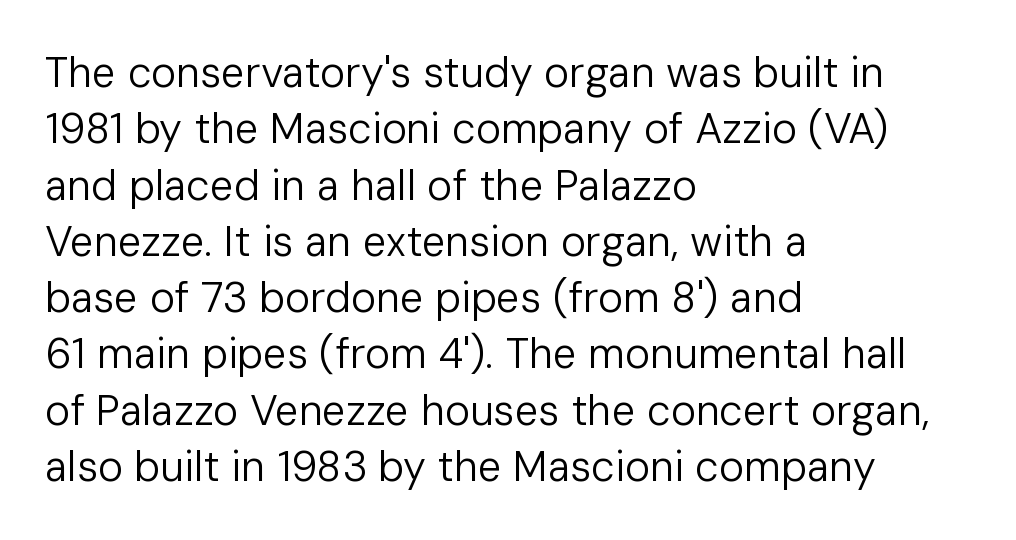
Examine the stroke ends and you'll find no serifs. A typesetter would call this proportional, since set widths differ per character. Lines of text with bare space underneath. In terms of letterspacing, this is plain default setting. One glance says typical: line gaps are just what's usual.
